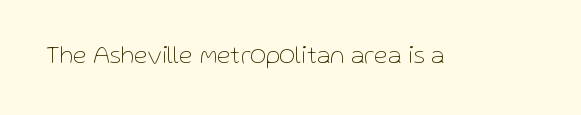
Q: Is the text bold? A: No.
Q: Is the text italic (slanted)? A: No, it is upright.
Q: Is the text underlined? A: No.
Q: Is the spacing between letters normal or unusually wide? A: Normal.
